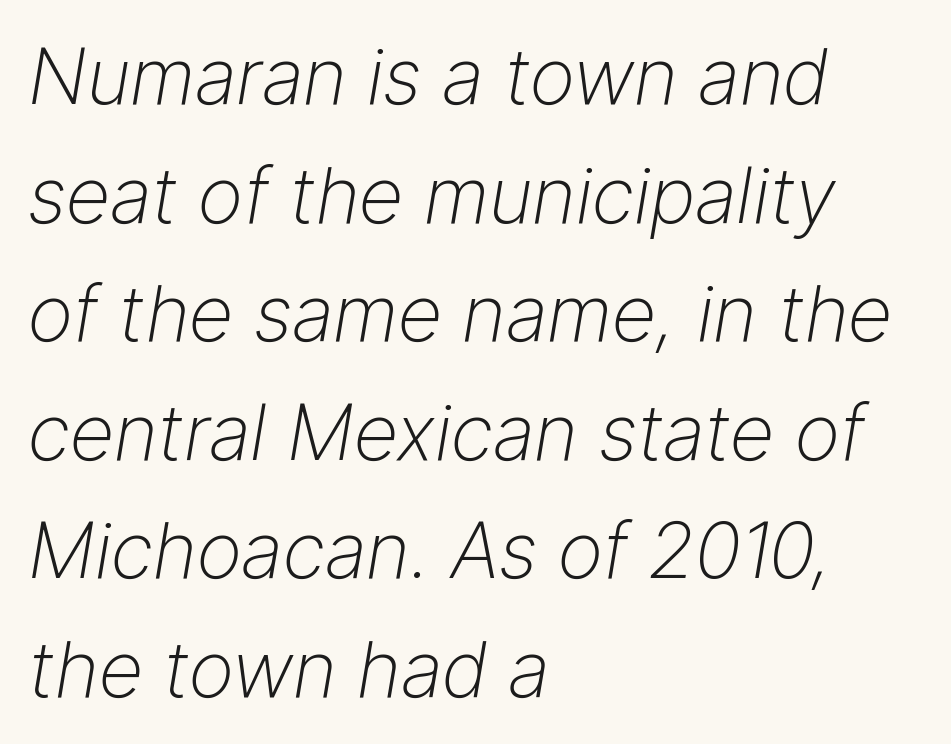
Q: Is the text bold? A: No.
Q: Is the text italic (slanted)? A: Yes, it leans right by about 9 degrees.
Q: Is the text underlined? A: No.
Q: How is the paragraph aligned? A: Left-aligned.
Q: Is the spacing between letters normal or unusually wide? A: Normal.
Q: Is the spacing between lines tight, normal or loose? A: Normal.
Q: Width (condensed, normal, or wide)? A: Normal.
Q: Stroke contrast? A: Low.
Q: x-height? A: Medium.
Q: Monospaced? A: No.
